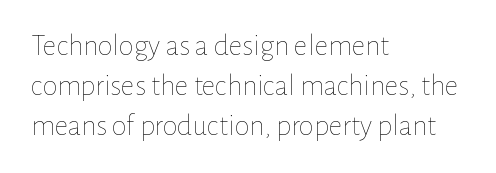
The image shows 30 px thin type, upright; set left-aligned, normal line spacing (1.34x), normal letter spacing, not underlined; low stroke contrast and a medium x-height.
